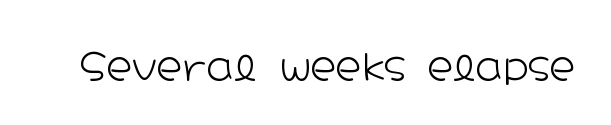
Stroke thickness stays within the range of a standard reading face or lighter. Here the designer chose a conventional face with non-uniform glyph widths. Quick note: not italic, upright. Type style note: lacks serifs. No extra tracking has been applied to these lines.
